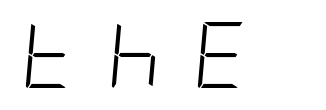
{"italic": "yes", "lean": "right", "slant_degrees": 5, "bold": "no", "weight": "light", "width": "condensed", "stroke_contrast": "low", "x_height": "large", "underline": "no", "letter_spacing": "wide", "letter_spacing_em": 0.49, "glyph_px": 66}
